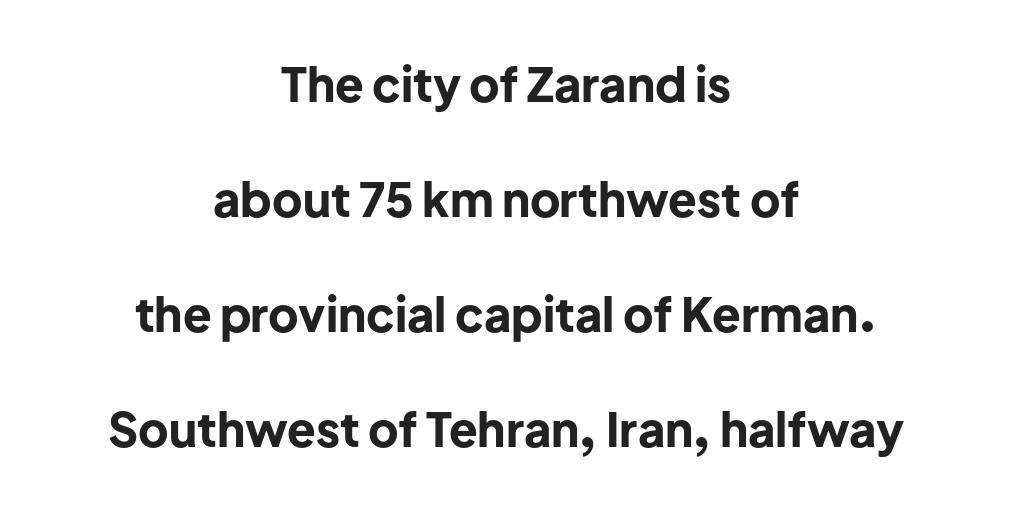
{"serif": "no", "italic": "no", "bold": "yes", "weight": "bold", "width": "normal", "stroke_contrast": "low", "x_height": "medium", "monospaced": "no", "underline": "no", "align": "center", "line_spacing": "loose", "line_spacing_ratio": 2.45, "letter_spacing": "normal", "letter_spacing_em": 0.0, "glyph_px": 47}
